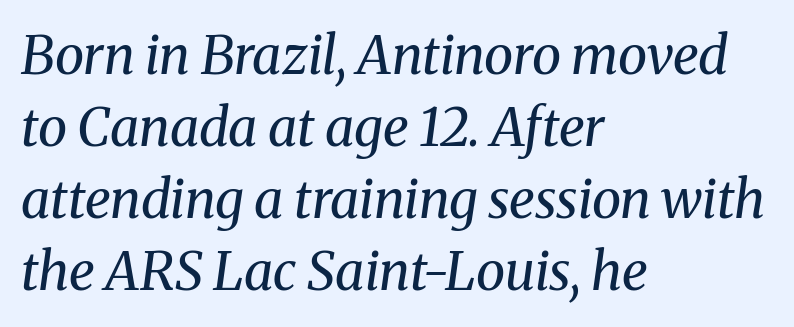
{"serif": "yes", "italic": "yes", "lean": "right", "slant_degrees": 8, "bold": "no", "weight": "regular", "width": "normal", "stroke_contrast": "medium", "x_height": "medium", "monospaced": "no", "underline": "no", "align": "left", "line_spacing": "normal", "line_spacing_ratio": 1.36, "letter_spacing": "normal", "letter_spacing_em": 0.0, "glyph_px": 53}
